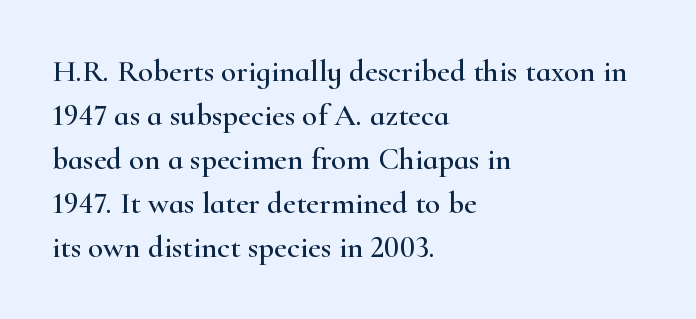
{"serif": "yes", "italic": "no", "width": "wide", "stroke_contrast": "high", "x_height": "small", "monospaced": "no", "underline": "no", "align": "left", "line_spacing": "normal", "line_spacing_ratio": 1.42, "letter_spacing": "normal", "letter_spacing_em": 0.0, "glyph_px": 31}
